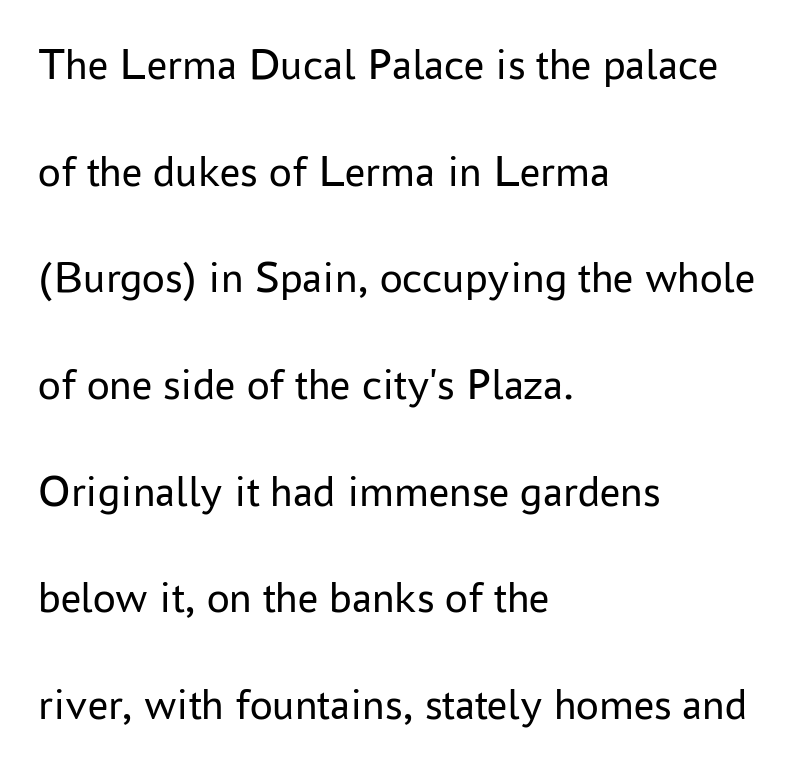
Q: Is the text bold? A: No.
Q: Is the text italic (slanted)? A: No, it is upright.
Q: Is the typeface a serif or a sans-serif typeface? A: Sans-serif.
Q: Is the text underlined? A: No.
Q: How is the paragraph aligned? A: Left-aligned.
Q: Is the spacing between letters normal or unusually wide? A: Normal.
Q: Is the spacing between lines tight, normal or loose? A: Loose.
Q: Width (condensed, normal, or wide)? A: Normal.
Q: Stroke contrast? A: Low.
Q: x-height? A: Medium.
Q: Monospaced? A: No.
